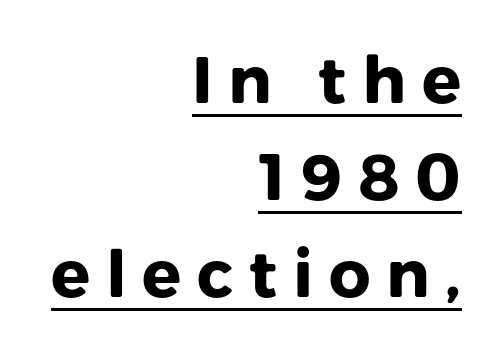
{"serif": "no", "italic": "no", "bold": "yes", "weight": "heavy", "width": "normal", "stroke_contrast": "low", "x_height": "medium", "monospaced": "no", "underline": "yes", "align": "right", "line_spacing": "normal", "line_spacing_ratio": 1.49, "letter_spacing": "wide", "letter_spacing_em": 0.24, "glyph_px": 65}
